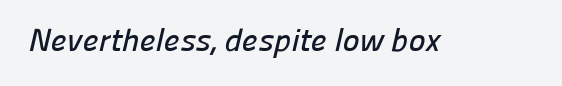
The image shows 32 px sans-serif type; set normal letter spacing, not underlined; low stroke contrast and a medium x-height.
